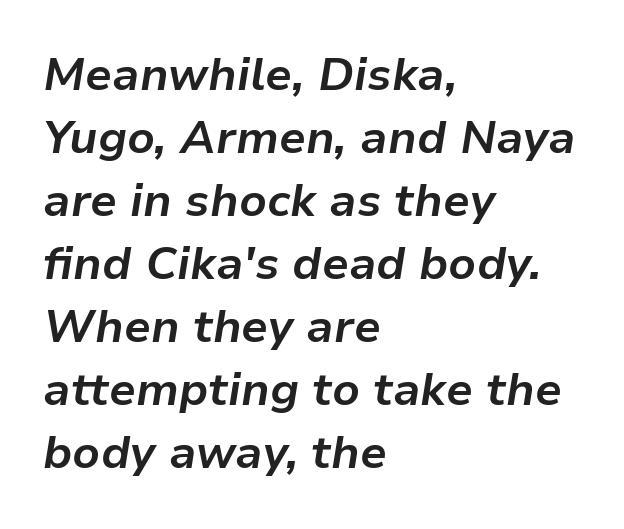
Q: Is the text bold? A: Yes.
Q: Is the text italic (slanted)? A: Yes, it leans right by about 9 degrees.
Q: Is the text underlined? A: No.
Q: How is the paragraph aligned? A: Left-aligned.
Q: Is the spacing between letters normal or unusually wide? A: Normal.
Q: Is the spacing between lines tight, normal or loose? A: Normal.
Q: Width (condensed, normal, or wide)? A: Normal.
Q: Stroke contrast? A: Low.
Q: x-height? A: Medium.
Q: Monospaced? A: No.
